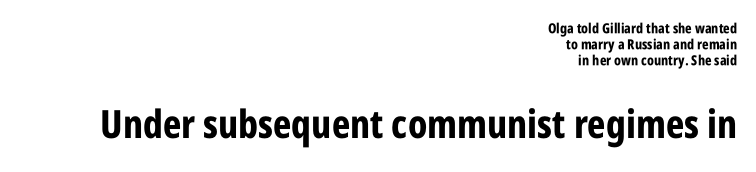
The block sitting lower on the canvas is the one with enlarged characters. The passage shown is emphatically bold. Teacher's note: observe the even right margin — that is flush-right alignment. Underlining? Definitely not there. The horizontal fit of the characters is conventional and even. Vertical spacing — tight.
